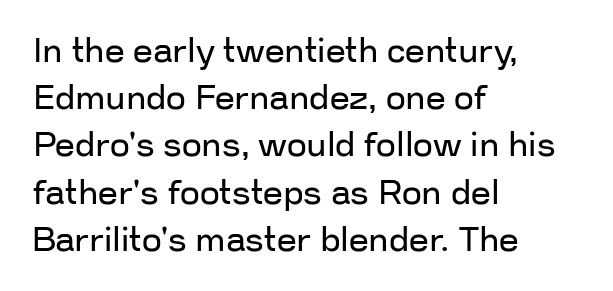
The image shows 35 px regular-weight sans-serif type, upright; set left-aligned, normal line spacing (1.35x), normal letter spacing, not underlined; low stroke contrast and a medium x-height.
